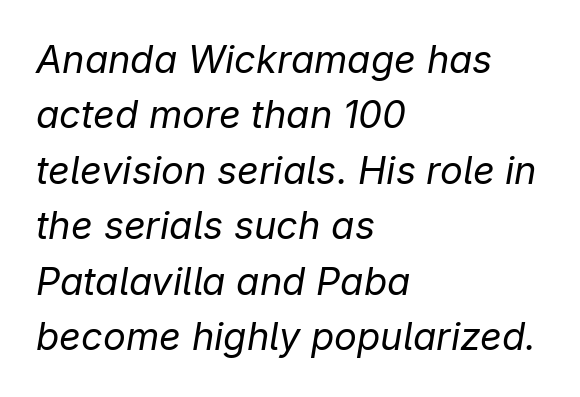
Line starts are locked; line ends wander. Students, observe: this is what conventionally led text looks like. Emphasis-style slanted type is in use. The letters sit at their default tracking, neither squeezed nor spread.
